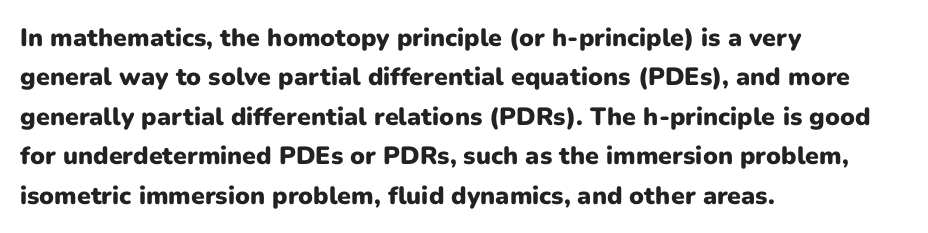
The image shows 25 px bold type, upright; set left-aligned, normal line spacing (1.58x), normal letter spacing, not underlined.
